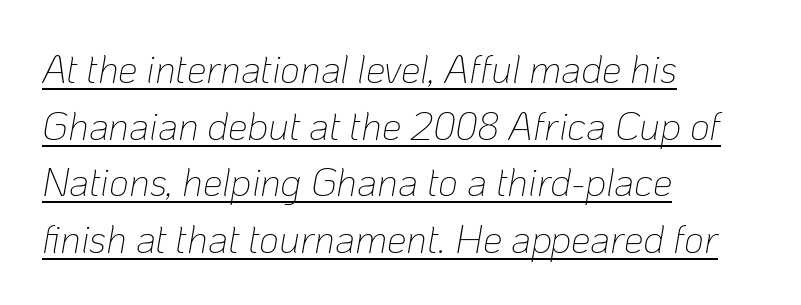
The image shows 39 px thin type, italic (leaning right); set left-aligned, normal line spacing (1.45x), normal letter spacing, underlined; low stroke contrast and a medium x-height.
